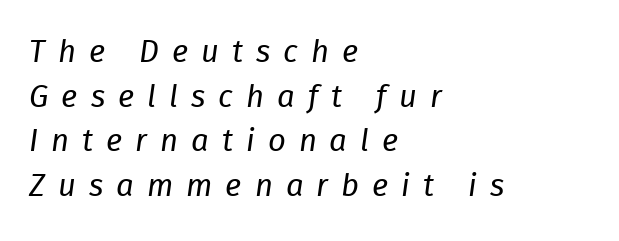
Vertical stems look standard width or narrower in stroke. The baseline area is clear. Regular leading. In terms of posture, this sample is oblique.
